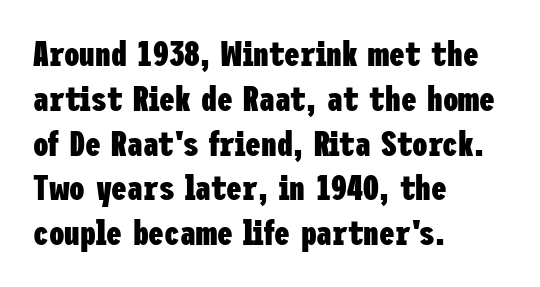
Check under the words: just untouched page. Typesetter's note: full bold, strokes at maximum text heaviness. Typeset ragged right — the left edge is the straight one. Check where the strokes stop: nothing finishes them off — pure sans.
